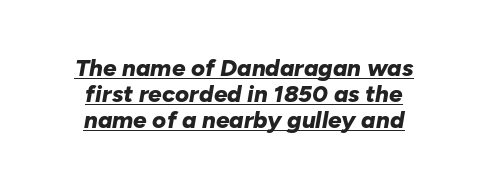
Check the space under the baseline: a stroke is drawn there. Reading down the column, the eye jumps only a short way to each next line. In terms of weight, the rendering is a true, heavy bold. The rendering applies a slant to the glyphs. Is the block centered? Yes — each line is placed symmetrically about the middle. Nothing unusual about the tracking: characters are spaced as the font intends.
